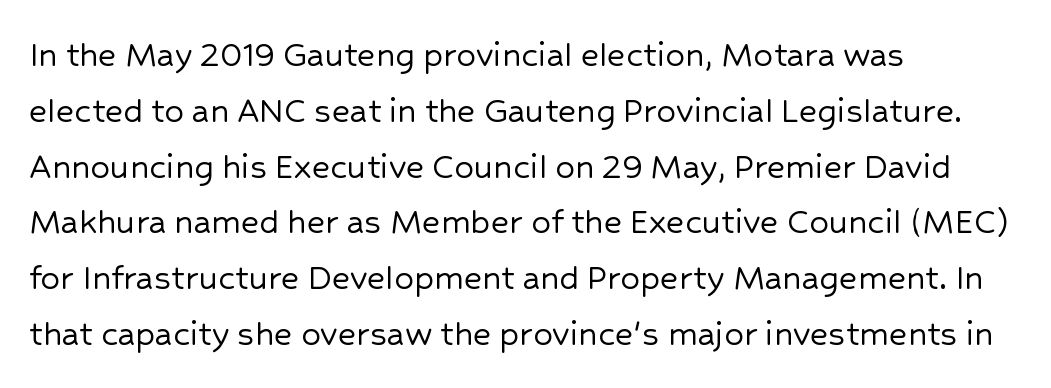
{"serif": "no", "italic": "no", "width": "normal", "stroke_contrast": "low", "x_height": "medium", "monospaced": "no", "underline": "no", "align": "left", "line_spacing": "normal", "line_spacing_ratio": 1.43, "letter_spacing": "normal", "letter_spacing_em": 0.0, "glyph_px": 39}
